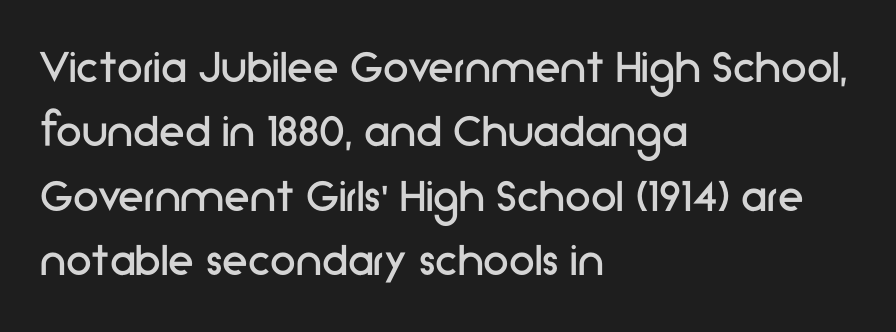
{"serif": "no", "italic": "no", "bold": "no", "weight": "regular", "width": "normal", "stroke_contrast": "low", "x_height": "medium", "monospaced": "no", "underline": "no", "align": "left", "line_spacing_ratio": 1.24, "letter_spacing": "normal", "letter_spacing_em": 0.0, "glyph_px": 52}
